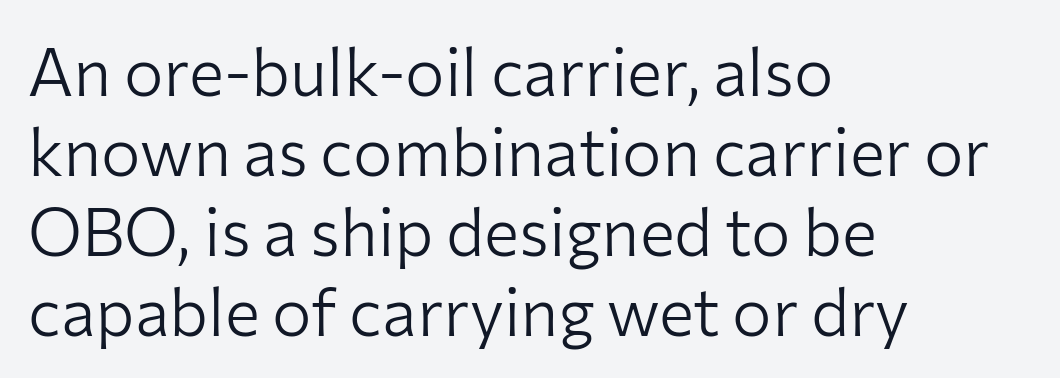
The image shows 66 px light sans-serif type, upright; set left-aligned, line spacing 1.21x, normal letter spacing, not underlined; low stroke contrast and a medium x-height.
